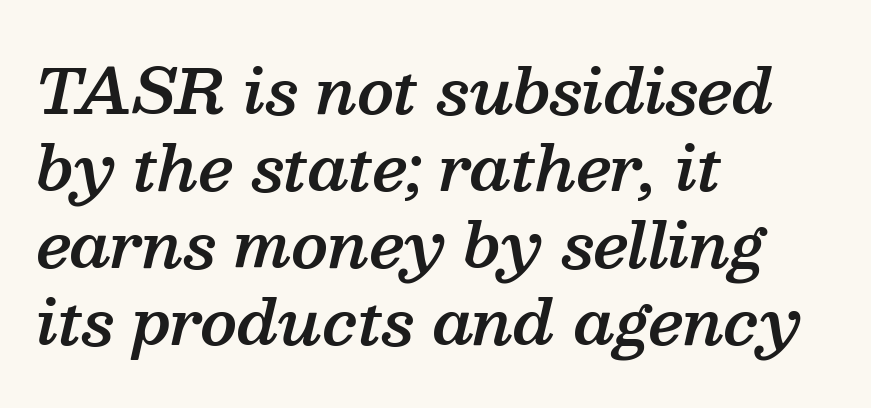
Each letter's strokes conclude with small projecting serifs. Bold? Not quite — semibold, heavier than regular but stopping short. Between one letter and the next there's only the usual sliver of space. Notice how descenders clear the ascenders below comfortably — that's standard leading.
